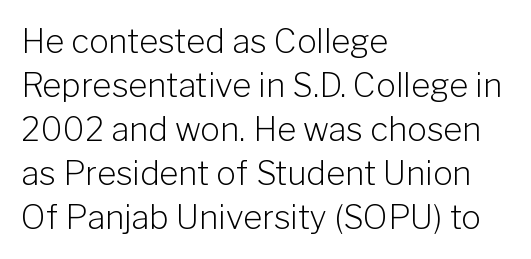
Q: Is the text bold? A: No.
Q: Is the text italic (slanted)? A: No, it is upright.
Q: Is the typeface a serif or a sans-serif typeface? A: Sans-serif.
Q: Is the text underlined? A: No.
Q: How is the paragraph aligned? A: Left-aligned.
Q: Is the spacing between letters normal or unusually wide? A: Normal.
Q: Is the spacing between lines tight, normal or loose? A: Normal.
Q: Width (condensed, normal, or wide)? A: Normal.
Q: Stroke contrast? A: Low.
Q: x-height? A: Medium.
Q: Monospaced? A: No.
